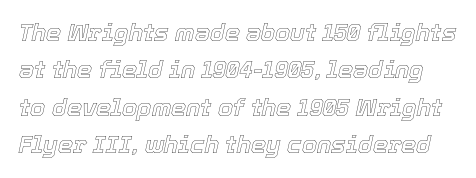
{"italic": "yes", "lean": "right", "slant_degrees": 12, "underline": "no", "line_spacing": "normal", "line_spacing_ratio": 1.56, "letter_spacing": "normal", "letter_spacing_em": 0.0, "glyph_px": 24}
